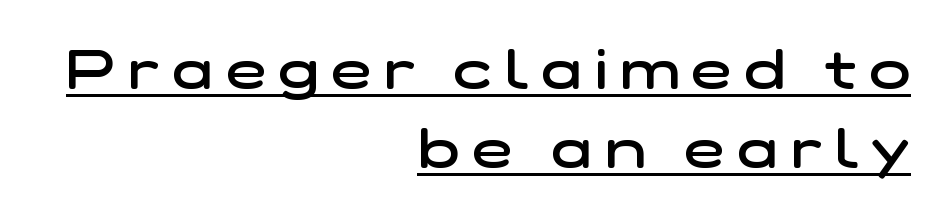
{"serif": "no", "bold": "semi", "weight": "semibold", "width": "wide", "stroke_contrast": "low", "x_height": "medium", "monospaced": "no", "underline": "yes", "align": "right", "line_spacing": "normal", "line_spacing_ratio": 1.47, "letter_spacing": "wide", "letter_spacing_em": 0.24, "glyph_px": 54}
